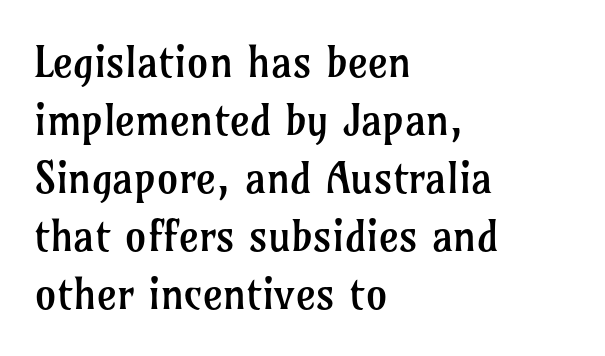
{"serif": "yes", "italic": "no", "bold": "no", "weight": "regular", "width": "normal", "stroke_contrast": "low", "x_height": "medium", "monospaced": "no", "underline": "no", "align": "left", "line_spacing": "normal", "line_spacing_ratio": 1.35, "letter_spacing": "normal", "letter_spacing_em": 0.0, "glyph_px": 43}
